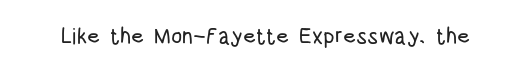
The image shows 22 px text type, upright; set normal letter spacing, not underlined.
